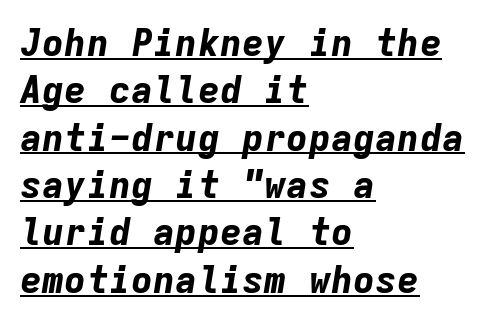
A typesetter would mark this as italic. The sample has been set heavy, in full bold. The leading is moderate, giving the passage an even texture. A typesetter would call this zero additional tracking. Every character here occupies the same horizontal width, giving the sample a typewriter-like rhythm. The lines in this sample share a left origin and differ only in where they stop.
